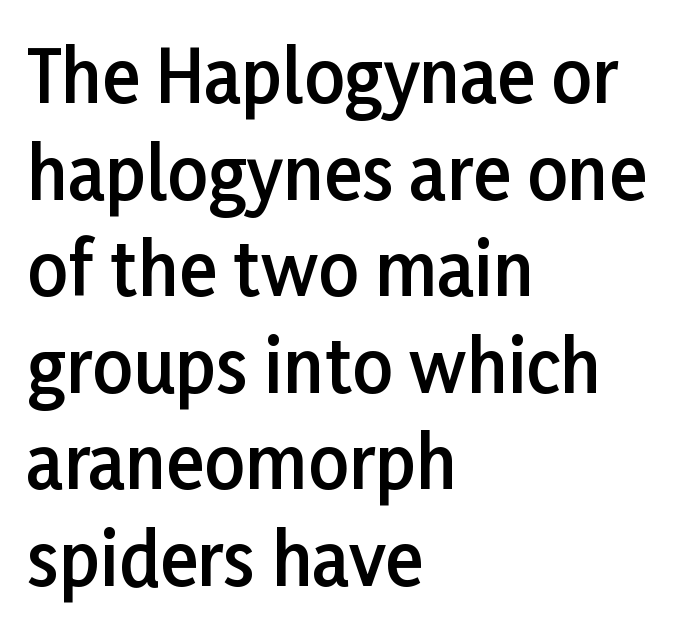
Q: Is the text bold? A: Semi-bold.
Q: Is the text italic (slanted)? A: No, it is upright.
Q: Is the typeface a serif or a sans-serif typeface? A: Sans-serif.
Q: Is the text underlined? A: No.
Q: How is the paragraph aligned? A: Left-aligned.
Q: Is the spacing between letters normal or unusually wide? A: Normal.
Q: Is the spacing between lines tight, normal or loose? A: Normal.
Q: Width (condensed, normal, or wide)? A: Normal.
Q: Stroke contrast? A: Low.
Q: x-height? A: Medium.
Q: Monospaced? A: No.
